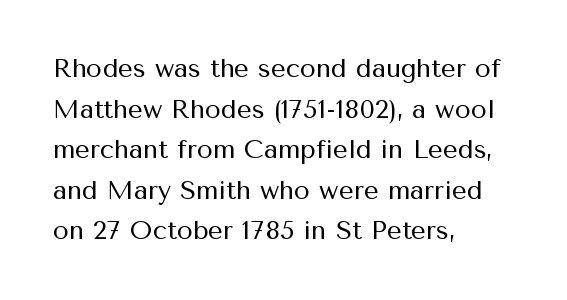
Q: Is the text bold? A: No.
Q: Is the text italic (slanted)? A: No, it is upright.
Q: Is the text underlined? A: No.
Q: How is the paragraph aligned? A: Left-aligned.
Q: Is the spacing between letters normal or unusually wide? A: Normal.
Q: Is the spacing between lines tight, normal or loose? A: Normal.
